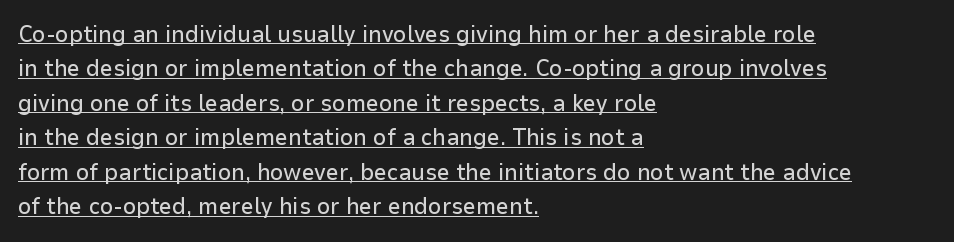
The image shows 23 px text type, upright; set left-aligned, normal line spacing (1.5x), normal letter spacing, underlined.
